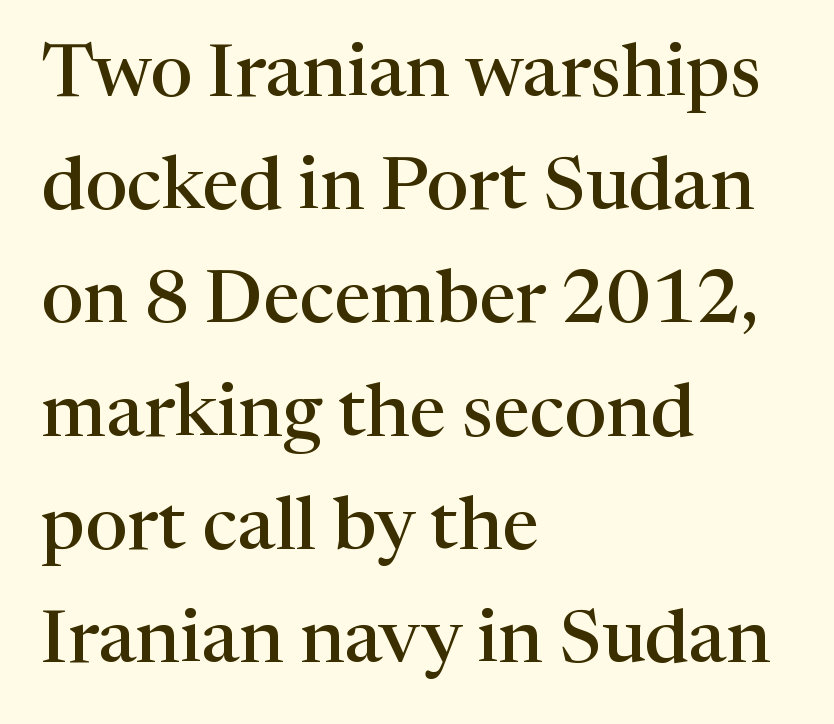
{"serif": "yes", "italic": "no", "bold": "semi", "weight": "semibold", "width": "normal", "stroke_contrast": "high", "x_height": "medium", "monospaced": "no", "underline": "no", "align": "left", "line_spacing": "normal", "line_spacing_ratio": 1.53, "letter_spacing": "normal", "letter_spacing_em": 0.0, "glyph_px": 74}
